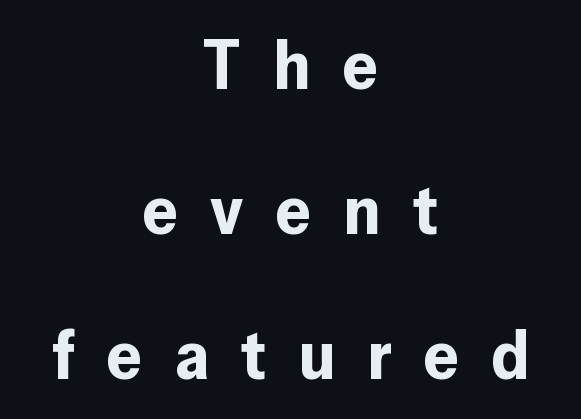
{"serif": "no", "italic": "no", "bold": "yes", "weight": "bold", "width": "normal", "stroke_contrast": "low", "x_height": "medium", "monospaced": "no", "underline": "no", "align": "center", "line_spacing": "loose", "line_spacing_ratio": 2.1, "letter_spacing": "wide", "letter_spacing_em": 0.47, "glyph_px": 69}
